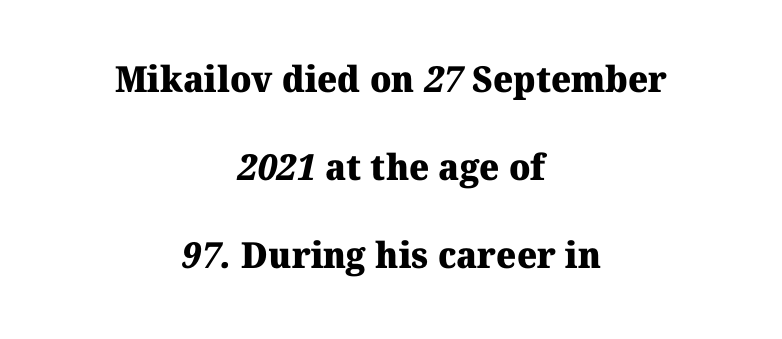
{"serif": "yes", "bold": "yes", "weight": "heavy", "width": "normal", "stroke_contrast": "medium", "x_height": "medium", "monospaced": "no", "underline": "no", "align": "center", "line_spacing": "loose", "line_spacing_ratio": 2.44, "letter_spacing": "normal", "letter_spacing_em": 0.0, "glyph_px": 36}
